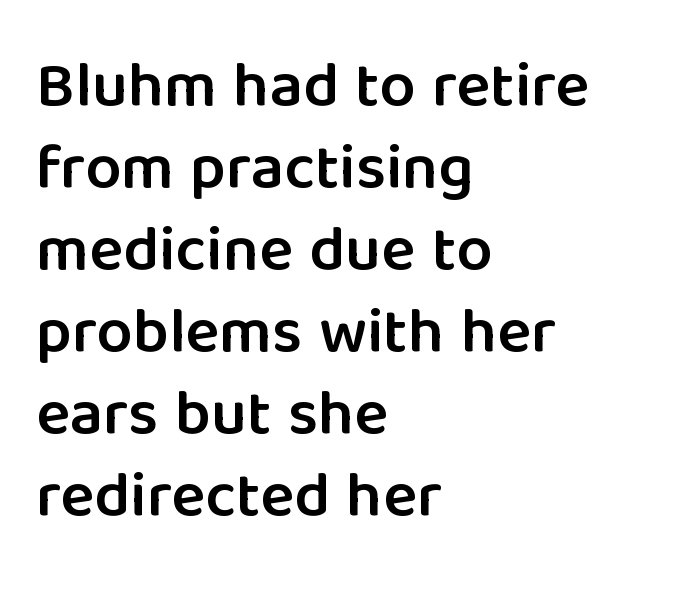
The paragraph has a hard left edge and a soft right edge. Type style note: lacks serifs. The letterforms sit shoulder to shoulder at normal distance. Decoration check: the copy has no underline.
